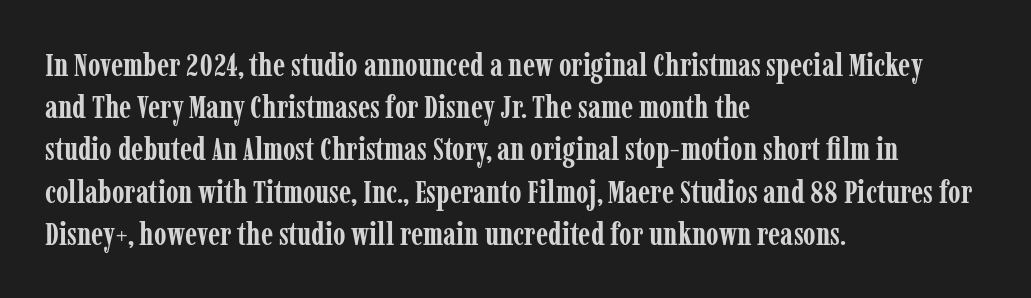
Q: Is the text bold? A: Yes.
Q: Is the text italic (slanted)? A: No, it is upright.
Q: Is the typeface a serif or a sans-serif typeface? A: Serif.
Q: Is the text underlined? A: No.
Q: How is the paragraph aligned? A: Left-aligned.
Q: Is the spacing between letters normal or unusually wide? A: Normal.
Q: Is the spacing between lines tight, normal or loose? A: Normal.
Q: Width (condensed, normal, or wide)? A: Condensed.
Q: Stroke contrast? A: Low.
Q: x-height? A: Medium.
Q: Monospaced? A: No.
